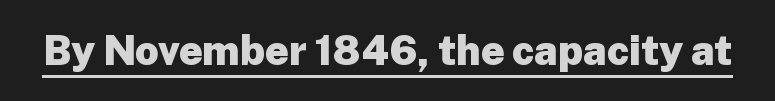
{"serif": "no", "italic": "no", "bold": "yes", "weight": "heavy", "width": "normal", "stroke_contrast": "low", "x_height": "medium", "monospaced": "no", "underline": "yes", "letter_spacing": "normal", "letter_spacing_em": 0.0, "glyph_px": 41}
